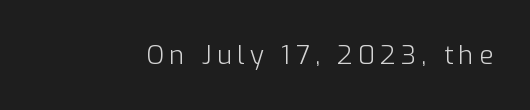
Q: Is the text bold? A: No.
Q: Is the text italic (slanted)? A: No, it is upright.
Q: Is the text underlined? A: No.
Q: Is the spacing between letters normal or unusually wide? A: Unusually wide.
